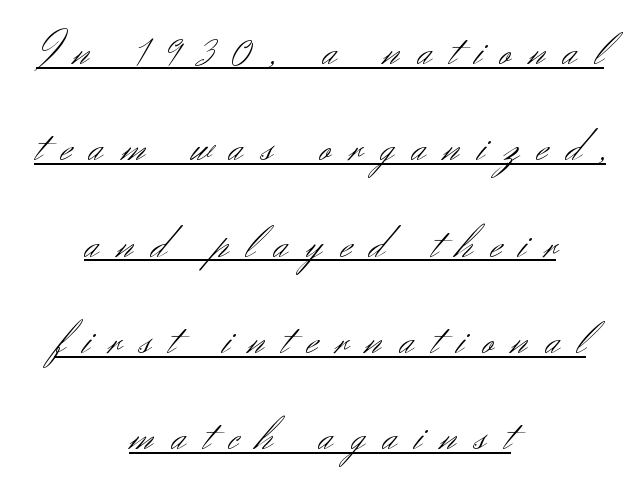
{"serif": "no", "bold": "no", "weight": "light", "width": "normal", "stroke_contrast": "medium", "x_height": "small", "monospaced": "no", "underline": "yes", "align": "center", "line_spacing": "loose", "line_spacing_ratio": 2.05, "letter_spacing": "wide", "letter_spacing_em": 0.39, "glyph_px": 47}
